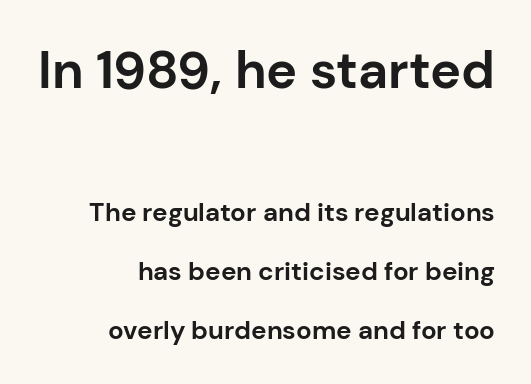
The image shows 52 px bold sans-serif type, upright; set right-aligned, loose line spacing (2.26x), normal letter spacing, not underlined; the first (top) block is 2.0x larger; low stroke contrast and a medium x-height.
